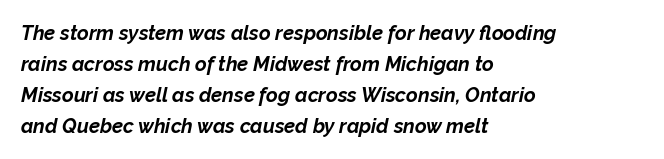
Q: Is the text bold? A: Yes.
Q: Is the text italic (slanted)? A: Yes, it leans right by about 12 degrees.
Q: Is the text underlined? A: No.
Q: How is the paragraph aligned? A: Left-aligned.
Q: Is the spacing between letters normal or unusually wide? A: Normal.
Q: Is the spacing between lines tight, normal or loose? A: Normal.
